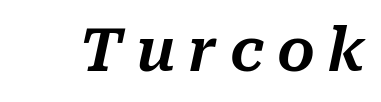
The image shows 59 px text type, italic (leaning right); set unusually wide letter spacing (+0.22 em), not underlined; medium stroke contrast and a medium x-height.
